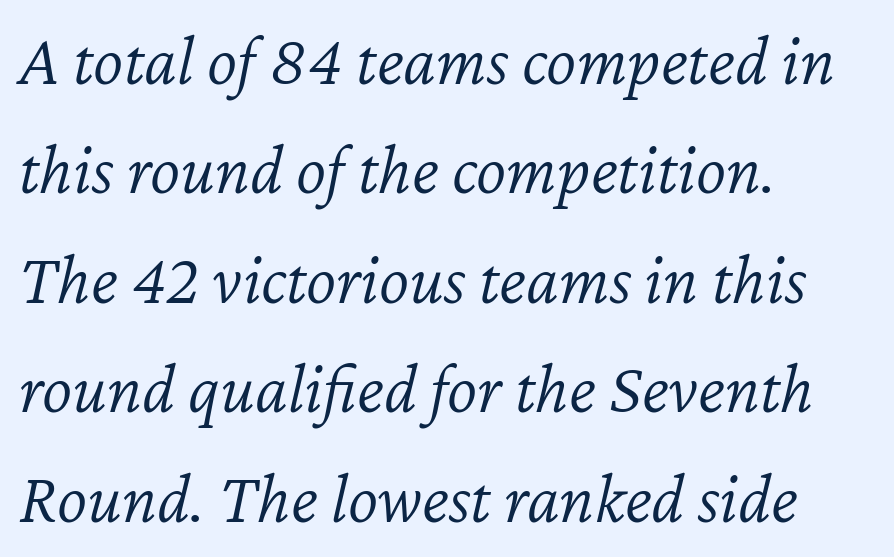
{"italic": "yes", "lean": "right", "slant_degrees": 12, "bold": "no", "weight": "light", "width": "normal", "stroke_contrast": "low", "x_height": "medium", "monospaced": "no", "underline": "no", "align": "left", "line_spacing": "normal", "line_spacing_ratio": 1.52, "letter_spacing": "normal", "letter_spacing_em": 0.0, "glyph_px": 72}
